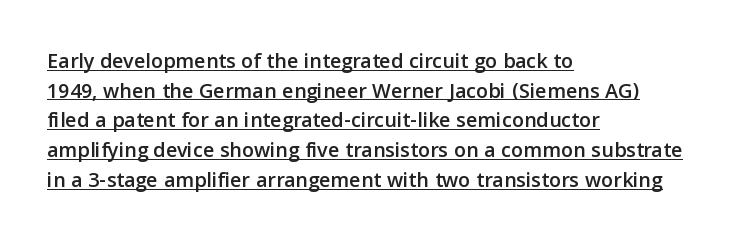
Beneath each row of characters lies a ruled line. Notice how descenders clear the ascenders below comfortably — that's standard leading. Posture: vertical. The type is set solid horizontally, with unmodified tracking. The compositor pushed each line to the left boundary.
